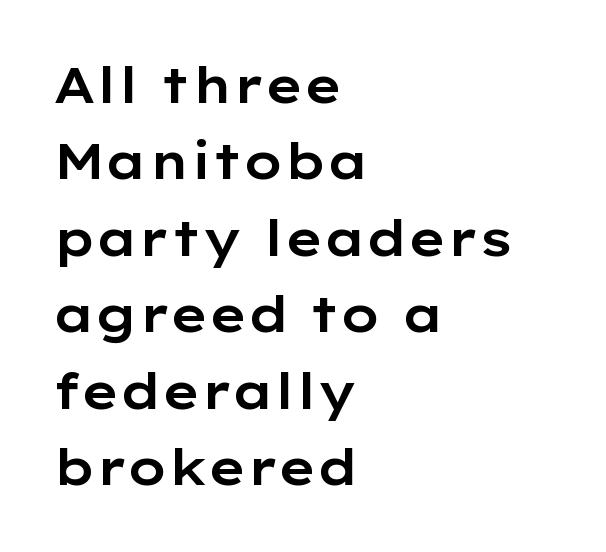
{"serif": "no", "italic": "no", "width": "wide", "stroke_contrast": "low", "x_height": "medium", "monospaced": "no", "underline": "no", "align": "left", "line_spacing": "normal", "line_spacing_ratio": 1.53, "letter_spacing": "normal", "letter_spacing_em": 0.0, "glyph_px": 50}
